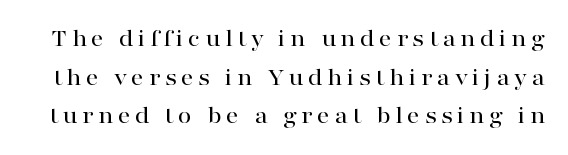
{"italic": "no", "underline": "no", "line_spacing": "normal", "line_spacing_ratio": 1.55, "glyph_px": 25}
